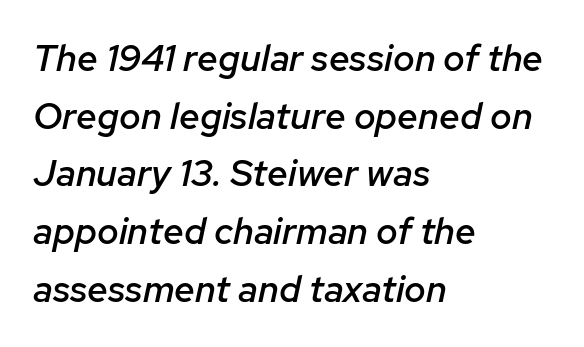
The words here are not underlined. The strokes are fattened partway — semibold, not bold. Each new line begins a customary step beneath the previous one. The passage is arranged the way most books set body copy — flush left. Note the varied advance widths — an 'i' is clearly narrower than an 'm'. In terms of posture, this sample is oblique.
